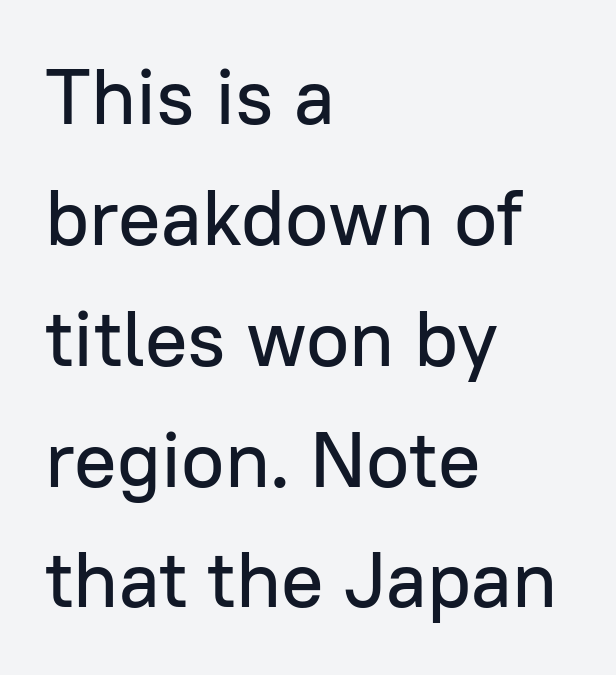
The image shows 79 px sans-serif type, upright; set left-aligned, normal line spacing (1.53x), normal letter spacing, not underlined; low stroke contrast and a medium x-height.
